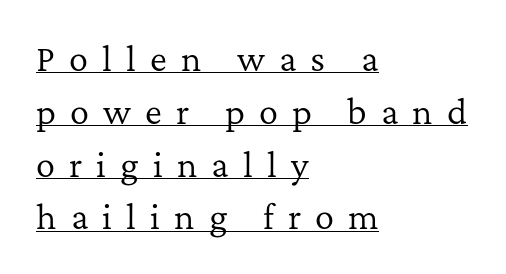
Q: Is the text bold? A: No.
Q: Is the text italic (slanted)? A: No, it is upright.
Q: Is the typeface a serif or a sans-serif typeface? A: Serif.
Q: Is the text underlined? A: Yes.
Q: How is the paragraph aligned? A: Left-aligned.
Q: Is the spacing between letters normal or unusually wide? A: Unusually wide.
Q: Is the spacing between lines tight, normal or loose? A: Normal.
Q: Width (condensed, normal, or wide)? A: Normal.
Q: Stroke contrast? A: Low.
Q: x-height? A: Medium.
Q: Monospaced? A: No.
